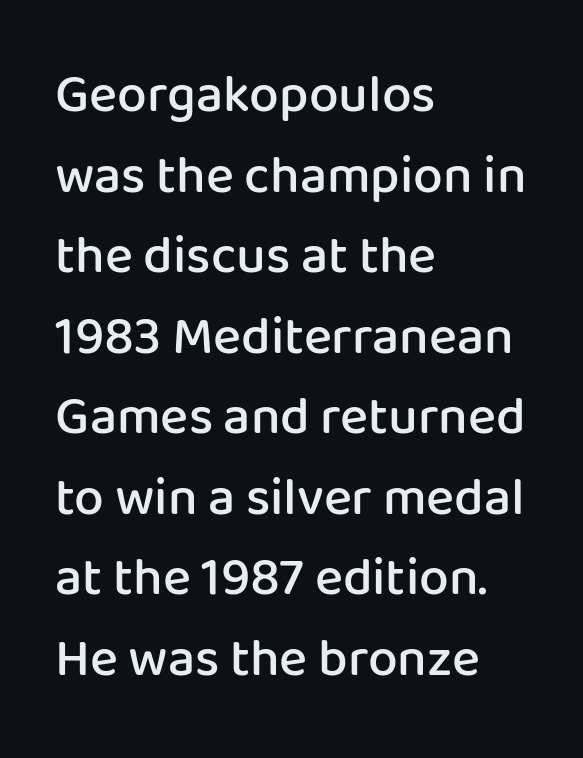
Q: Is the text bold? A: Semi-bold.
Q: Is the text italic (slanted)? A: No, it is upright.
Q: Is the typeface a serif or a sans-serif typeface? A: Sans-serif.
Q: Is the text underlined? A: No.
Q: How is the paragraph aligned? A: Left-aligned.
Q: Is the spacing between letters normal or unusually wide? A: Normal.
Q: Is the spacing between lines tight, normal or loose? A: Normal.
Q: Width (condensed, normal, or wide)? A: Normal.
Q: Stroke contrast? A: Low.
Q: x-height? A: Medium.
Q: Monospaced? A: No.
